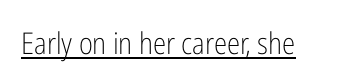
Q: Is the text bold? A: No.
Q: Is the text italic (slanted)? A: No, it is upright.
Q: Is the typeface a serif or a sans-serif typeface? A: Sans-serif.
Q: Is the text underlined? A: Yes.
Q: Is the spacing between letters normal or unusually wide? A: Normal.
Q: Width (condensed, normal, or wide)? A: Condensed.
Q: Stroke contrast? A: Low.
Q: x-height? A: Medium.
Q: Monospaced? A: No.
